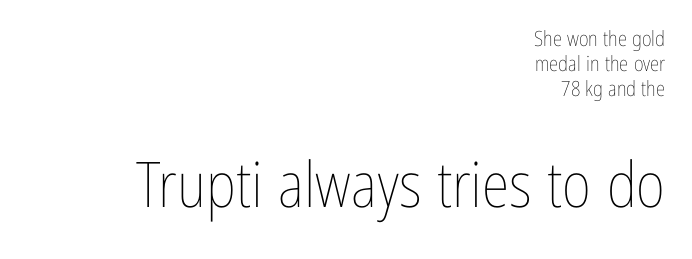
The typography opts for an upright posture over an oblique one. Short note: letters normally spaced. Of the two passages, the one underneath uses the larger point size. A student would call this right alignment; a typographer would say flush right, rag left. The letters advance in unequal steps, a hallmark of proportional type. Anything drawn beneath the words? Only blank space.
